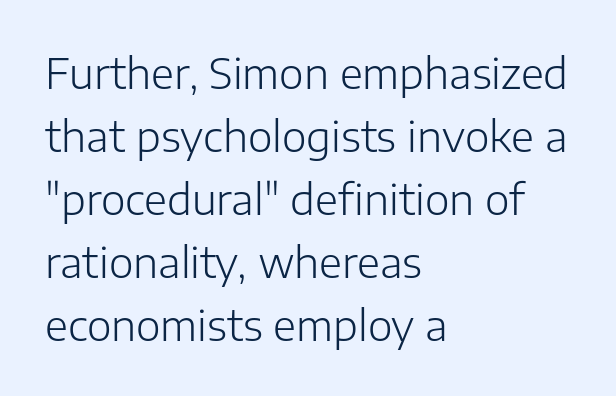
{"serif": "no", "italic": "no", "bold": "no", "weight": "light", "width": "normal", "stroke_contrast": "low", "x_height": "medium", "monospaced": "no", "underline": "no", "align": "left", "line_spacing": "normal", "line_spacing_ratio": 1.5, "letter_spacing": "normal", "letter_spacing_em": 0.0, "glyph_px": 42}
